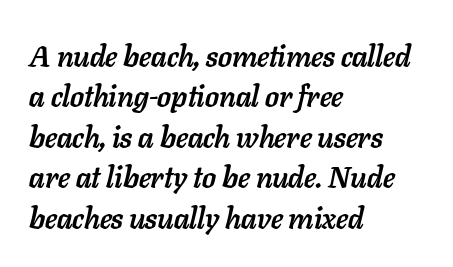
Q: Is the text bold? A: Yes.
Q: Is the text italic (slanted)? A: Yes, it leans right by about 11 degrees.
Q: Is the text underlined? A: No.
Q: How is the paragraph aligned? A: Left-aligned.
Q: Is the spacing between letters normal or unusually wide? A: Normal.
Q: Is the spacing between lines tight, normal or loose? A: Normal.
Q: Width (condensed, normal, or wide)? A: Normal.
Q: Stroke contrast? A: Low.
Q: x-height? A: Medium.
Q: Monospaced? A: No.
